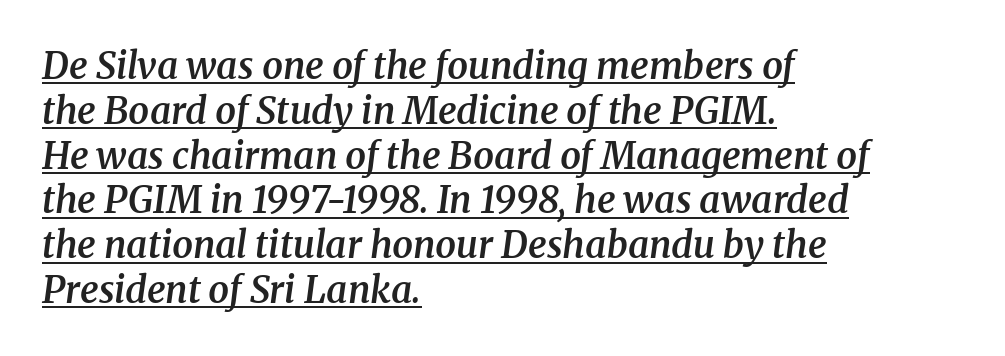
Q: Is the text bold? A: Semi-bold.
Q: Is the text italic (slanted)? A: Yes, it leans right by about 8 degrees.
Q: Is the typeface a serif or a sans-serif typeface? A: Serif.
Q: Is the text underlined? A: Yes.
Q: How is the paragraph aligned? A: Left-aligned.
Q: Is the spacing between letters normal or unusually wide? A: Normal.
Q: Width (condensed, normal, or wide)? A: Normal.
Q: Stroke contrast? A: Medium.
Q: x-height? A: Medium.
Q: Monospaced? A: No.
